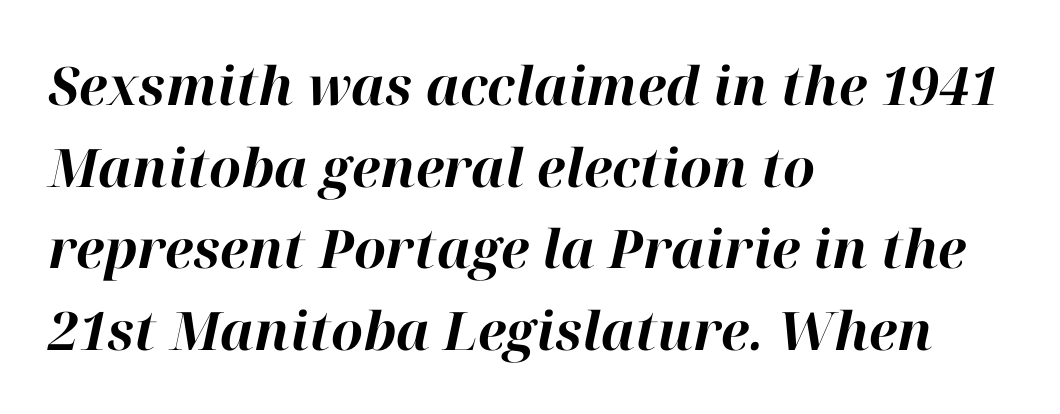
Q: Is the text bold? A: Yes.
Q: Is the text italic (slanted)? A: Yes, it leans right by about 12 degrees.
Q: Is the text underlined? A: No.
Q: How is the paragraph aligned? A: Left-aligned.
Q: Is the spacing between letters normal or unusually wide? A: Normal.
Q: Is the spacing between lines tight, normal or loose? A: Normal.
Q: Width (condensed, normal, or wide)? A: Normal.
Q: Stroke contrast? A: High.
Q: x-height? A: Medium.
Q: Monospaced? A: No.
